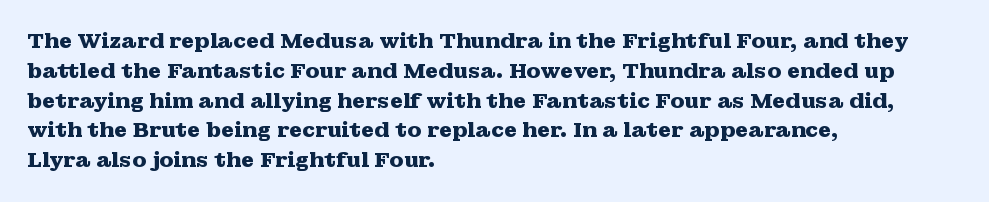
Q: Is the text bold? A: Yes.
Q: Is the text italic (slanted)? A: No, it is upright.
Q: Is the text underlined? A: No.
Q: How is the paragraph aligned? A: Left-aligned.
Q: Is the spacing between letters normal or unusually wide? A: Normal.
Q: Is the spacing between lines tight, normal or loose? A: Normal.
